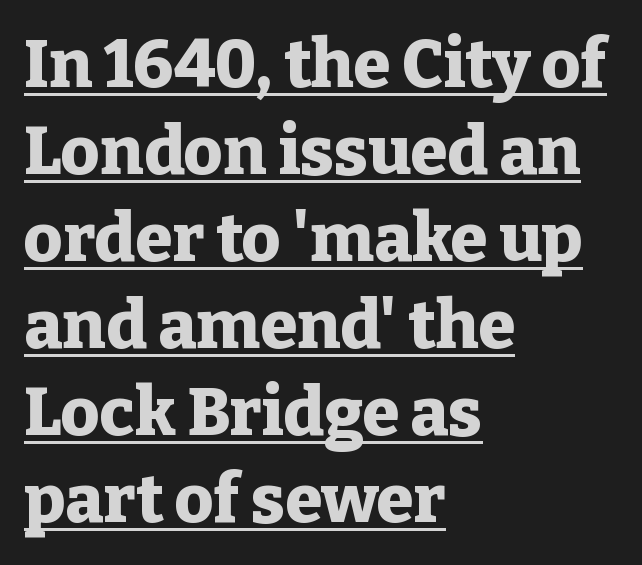
Q: Is the text bold? A: Yes.
Q: Is the text italic (slanted)? A: No, it is upright.
Q: Is the typeface a serif or a sans-serif typeface? A: Serif.
Q: Is the text underlined? A: Yes.
Q: How is the paragraph aligned? A: Left-aligned.
Q: Is the spacing between letters normal or unusually wide? A: Normal.
Q: Is the spacing between lines tight, normal or loose? A: Normal.
Q: Width (condensed, normal, or wide)? A: Normal.
Q: Stroke contrast? A: Low.
Q: x-height? A: Medium.
Q: Monospaced? A: No.
